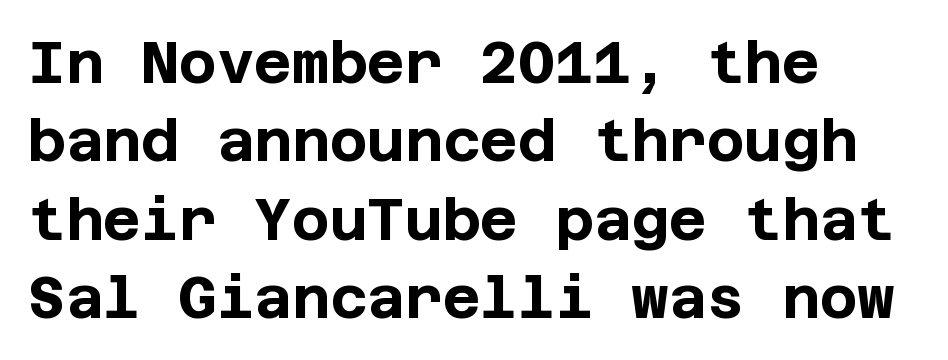
The image shows 58 px bold sans-serif type, upright; set left-aligned, normal line spacing (1.35x), normal letter spacing, not underlined; low stroke contrast and a large x-height.
